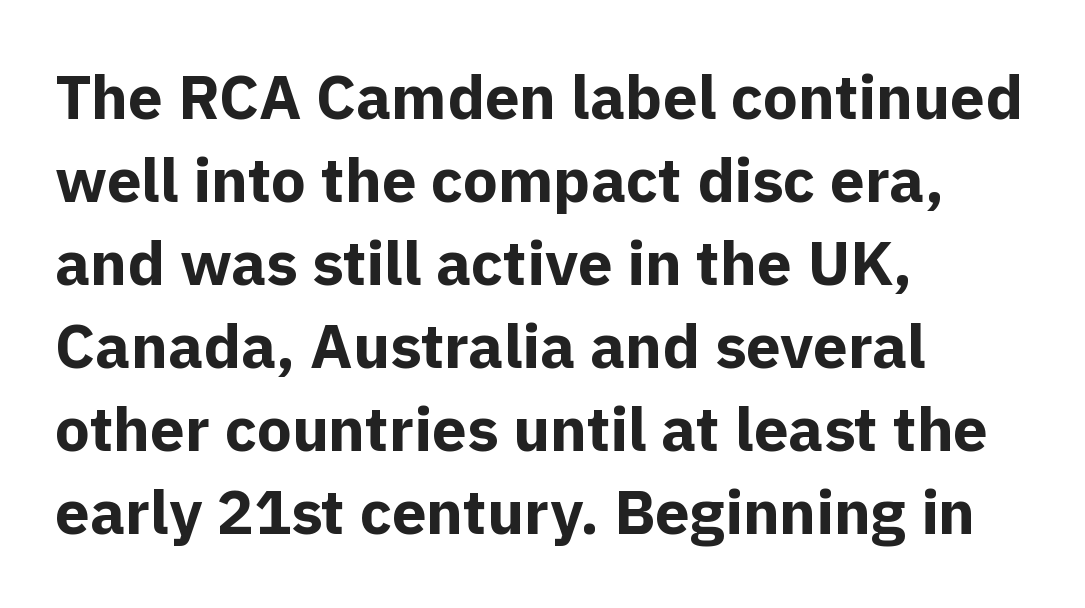
This rendering employs a face without finishing strokes, i.e., a sans-serif. The typesetting leans heavy: a genuine bold. Line starts are locked; line ends wander. Ordinary non-slanted type is in use. Spacing verdict: proportional, widths tailored to each character. Rows of type keep a routine distance in the vertical direction.
